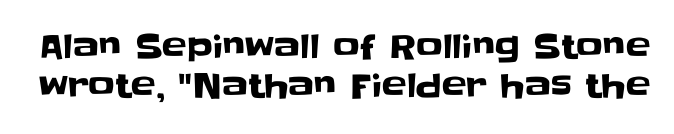
The letters advance in unequal steps, a hallmark of proportional type. Ascenders rise straight up at ninety degrees. Nope, no serifs anywhere on these letters. The gaps between neighbouring characters are ordinary and unremarkable. Underlining? Definitely not there.
